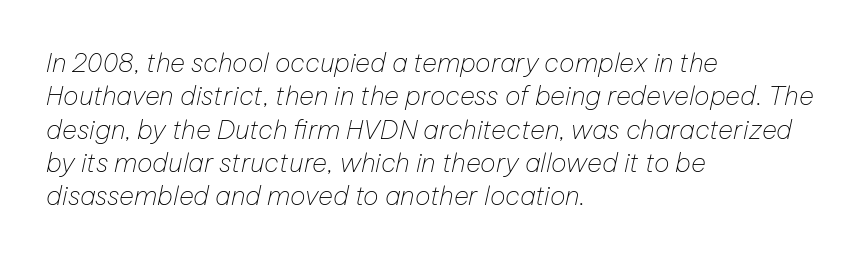
{"italic": "yes", "lean": "right", "slant_degrees": 12, "bold": "no", "underline": "no", "align": "left", "line_spacing": "normal", "line_spacing_ratio": 1.28, "letter_spacing": "normal", "letter_spacing_em": 0.0, "glyph_px": 26}
